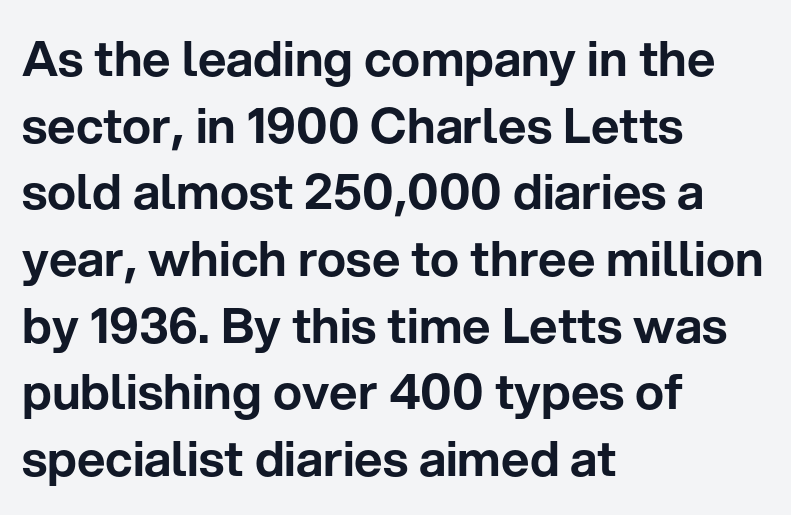
The image shows 49 px sans-serif type, upright; set left-aligned, normal line spacing (1.36x), normal letter spacing, not underlined; low stroke contrast and a medium x-height.
